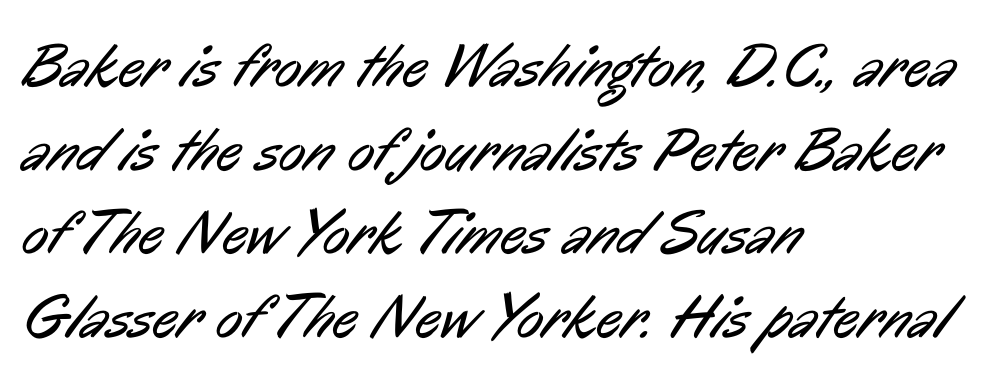
The letters advance in unequal steps, a hallmark of proportional type. These glyphs show unthickened strokes, regular width or finer. Beneath every word, the page is bare. The designer left line spacing at the default. Font category for this specimen: sans-serif.
